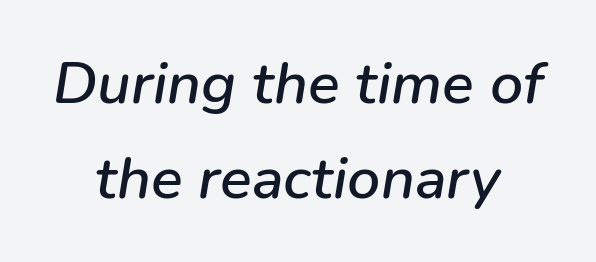
{"italic": "yes", "lean": "right", "slant_degrees": 9, "width": "normal", "stroke_contrast": "low", "x_height": "medium", "monospaced": "no", "underline": "no", "align": "center", "line_spacing": "normal", "line_spacing_ratio": 1.61, "letter_spacing": "normal", "letter_spacing_em": 0.0, "glyph_px": 59}
